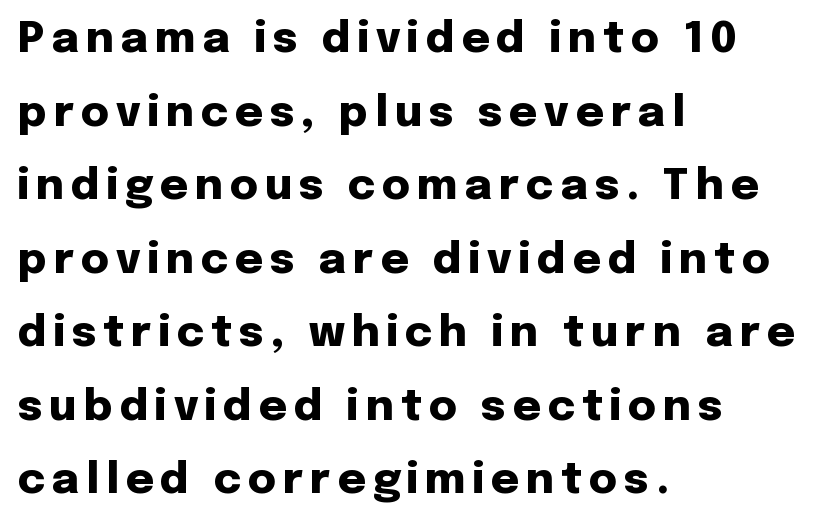
Q: Is the text bold? A: Yes.
Q: Is the text italic (slanted)? A: No, it is upright.
Q: Is the typeface a serif or a sans-serif typeface? A: Sans-serif.
Q: Is the text underlined? A: No.
Q: How is the paragraph aligned? A: Left-aligned.
Q: Width (condensed, normal, or wide)? A: Normal.
Q: Stroke contrast? A: Low.
Q: x-height? A: Medium.
Q: Monospaced? A: No.
